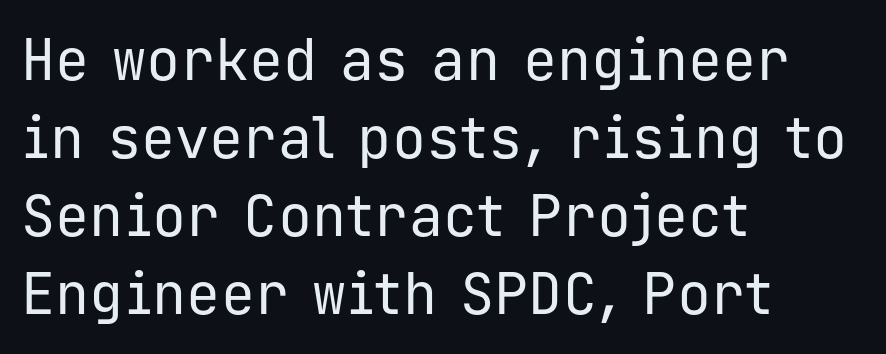
The image shows 57 px regular-weight sans-serif type, upright, monospaced; set left-aligned, normal line spacing (1.37x), normal letter spacing, not underlined; low stroke contrast and a medium x-height.
